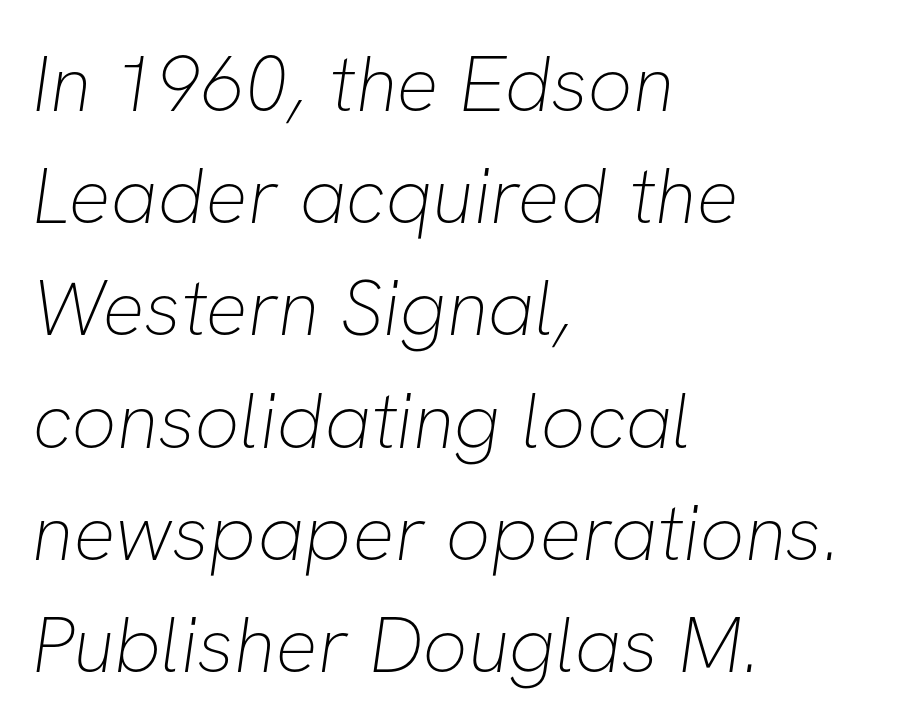
The font family rendered here belongs to the sans-serif group. Check under the words: just untouched page. Successive baselines arrive at the customary interval. Stems and bowls with no extra thickness — not bold.
